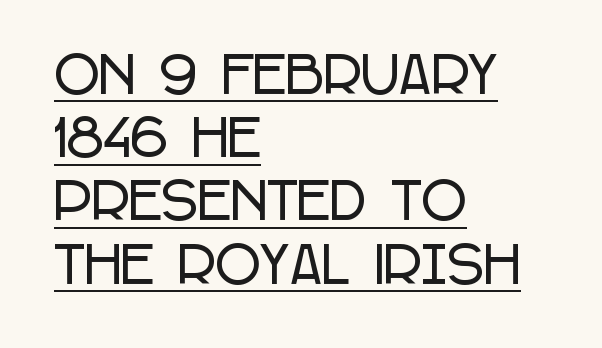
{"serif": "no", "italic": "no", "width": "condensed", "stroke_contrast": "low", "x_height": "large", "monospaced": "no", "underline": "yes", "align": "left", "line_spacing": "normal", "line_spacing_ratio": 1.29, "letter_spacing": "normal", "letter_spacing_em": 0.0, "glyph_px": 49}
